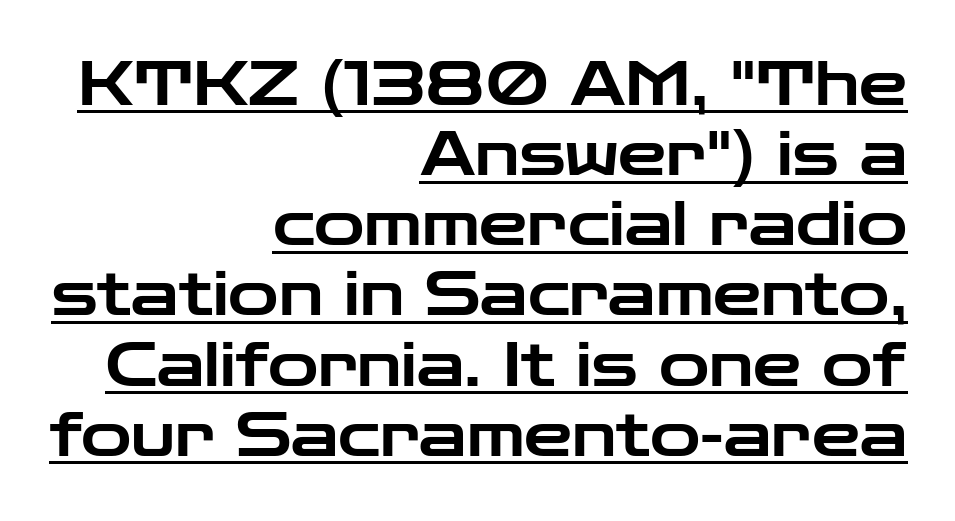
The glyphs are accompanied by a horizontal stroke just below them. The text block is weighted toward the right margin, trailing off unevenly leftward. Inter-character spacing is left at the font's built-in metrics. Successive baselines arrive quickly, one right under another. Unlike italic type, these characters show no tilt at all.
